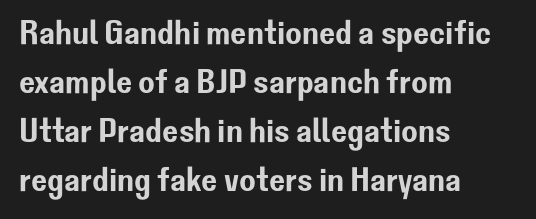
The image shows 34 px sans-serif type, upright; set left-aligned, normal line spacing (1.44x), normal letter spacing, not underlined; low stroke contrast and a medium x-height.
